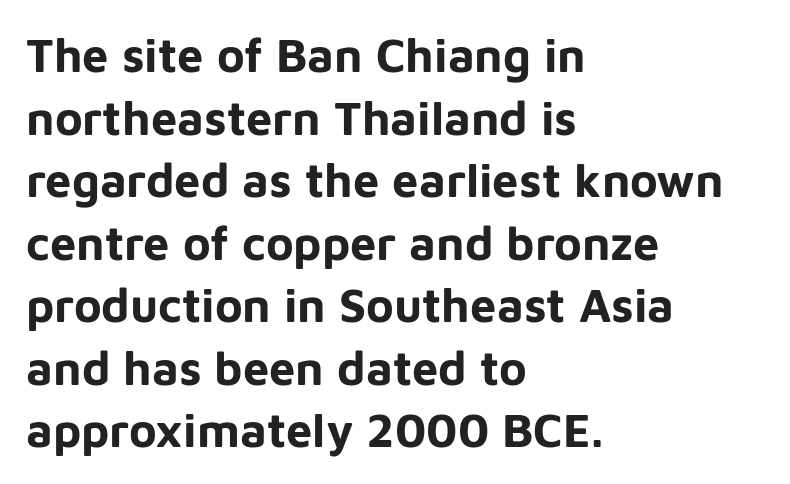
Looks like regular typesetting: each glyph gets only the width it needs. Do the letters lean? They stand straight. The type is set solid horizontally, with unmodified tracking. Chunky letters — that's bold for sure.
